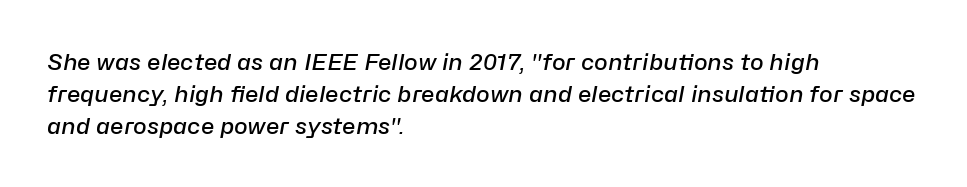
The image shows 23 px text type, italic (leaning right); set left-aligned, normal line spacing (1.39x), normal letter spacing, not underlined.
